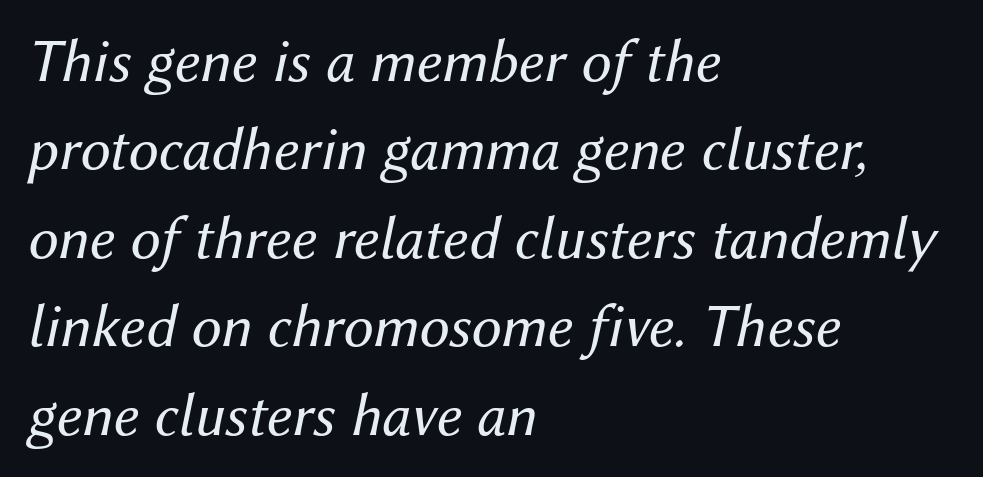
The face used here is proportionally spaced, like ordinary book or web type. The rows are spaced the way most documents space them. The rendering keeps characters at their native spacing. The weight tops out at a normal text grade. This rendering uses left alignment, leaving the right contour irregular.
